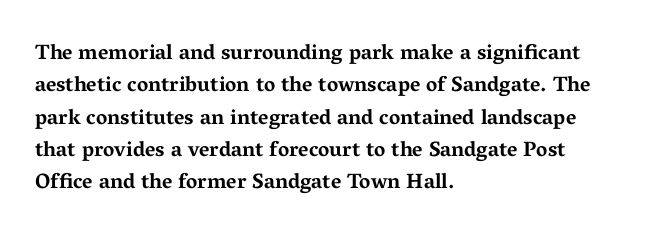
Unlike italic type, these characters show no tilt at all. Line starts are locked; line ends wander. Characters follow at the spacing the type designer built in. On the weight axis this lands at bold, roughly 700. The passage shown is not underscored anywhere.
